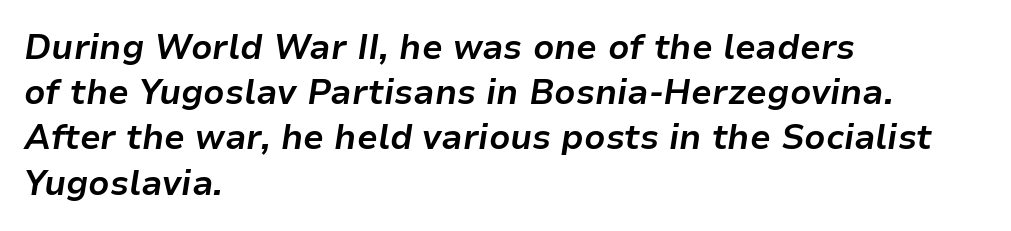
The image shows 34 px bold type, italic (leaning right); set left-aligned, normal line spacing (1.33x), normal letter spacing, not underlined; low stroke contrast and a medium x-height.
